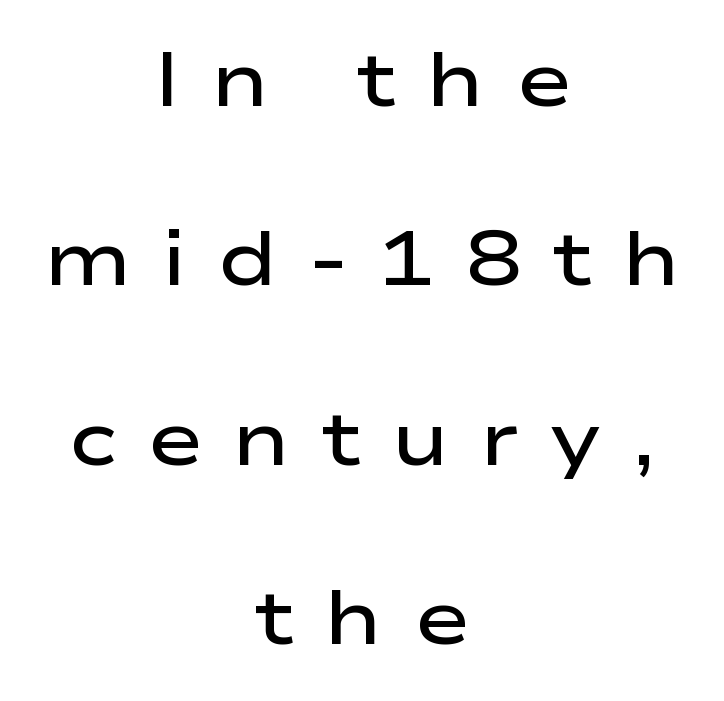
Q: Is the text bold? A: Semi-bold.
Q: Is the text italic (slanted)? A: No, it is upright.
Q: Is the typeface a serif or a sans-serif typeface? A: Sans-serif.
Q: Is the text underlined? A: No.
Q: How is the paragraph aligned? A: Centered.
Q: Is the spacing between letters normal or unusually wide? A: Unusually wide.
Q: Is the spacing between lines tight, normal or loose? A: Loose.
Q: Width (condensed, normal, or wide)? A: Wide.
Q: Stroke contrast? A: Low.
Q: x-height? A: Medium.
Q: Monospaced? A: No.
